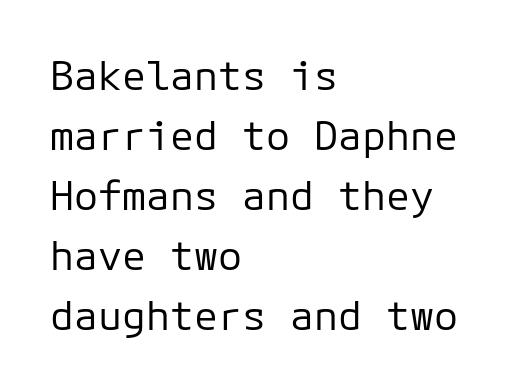
Q: Is the text bold? A: No.
Q: Is the text italic (slanted)? A: No, it is upright.
Q: Is the typeface a serif or a sans-serif typeface? A: Sans-serif.
Q: Is the text underlined? A: No.
Q: How is the paragraph aligned? A: Left-aligned.
Q: Is the spacing between letters normal or unusually wide? A: Normal.
Q: Is the spacing between lines tight, normal or loose? A: Normal.
Q: Width (condensed, normal, or wide)? A: Normal.
Q: Stroke contrast? A: Low.
Q: x-height? A: Medium.
Q: Monospaced? A: Yes.
